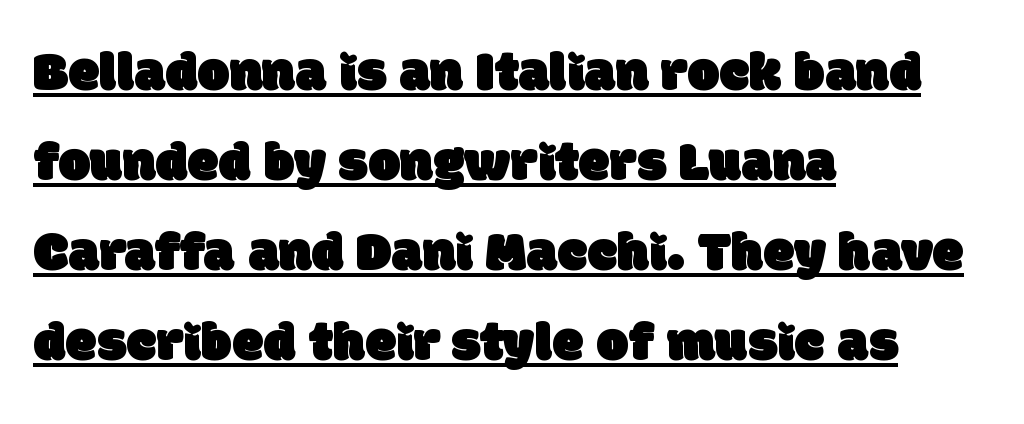
Students, observe: this is what conventionally led text looks like. All the whitespace from short lines collects on the right. This is underlined copy, the kind a proofreader might mark for attention. Caption: standard tracking, unaltered. In terms of letterform style, serifs are entirely absent.
